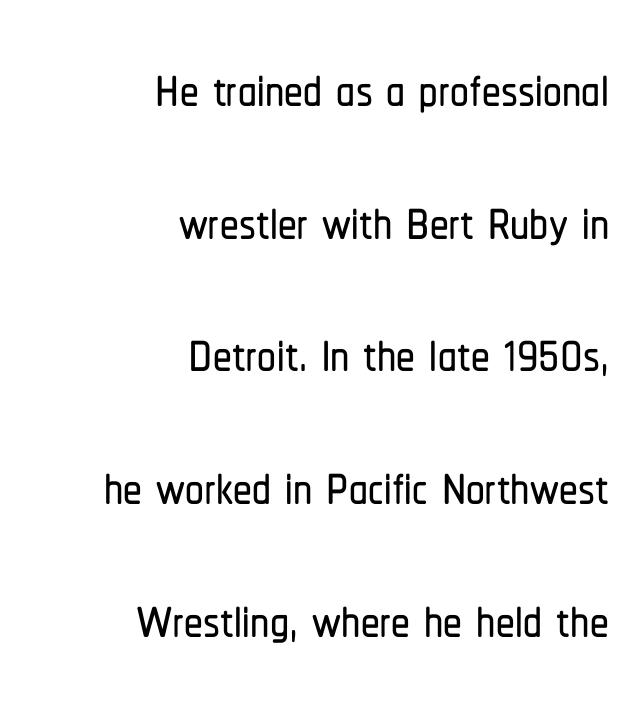
Q: Is the text italic (slanted)? A: No, it is upright.
Q: Is the typeface a serif or a sans-serif typeface? A: Sans-serif.
Q: Is the text underlined? A: No.
Q: How is the paragraph aligned? A: Right-aligned.
Q: Is the spacing between letters normal or unusually wide? A: Normal.
Q: Width (condensed, normal, or wide)? A: Condensed.
Q: Stroke contrast? A: Low.
Q: x-height? A: Medium.
Q: Monospaced? A: No.
